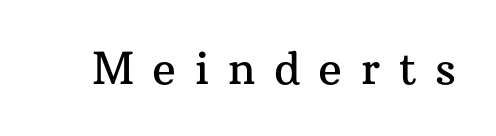
Is this a sans? No — the strokes have serifs. Spacing verdict: proportional, widths tailored to each character. Anything drawn beneath the words? Only blank space. Posture: vertical. The horizontal fit of the characters is loose and conspicuously gappy.
